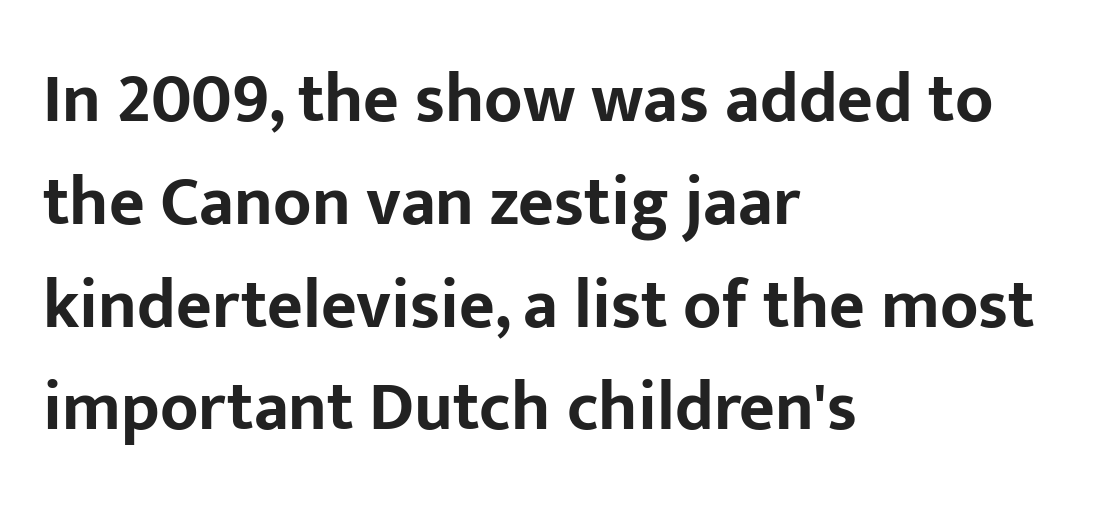
Is the block centered? No — it sits flush against the left margin. Words float on clear page, feet unadorned. The passage shown is emphatically bold. Notice how the stems are strictly vertical — no italics here. A typesetter would call this proportional, since set widths differ per character. Vertical spacing — default.
